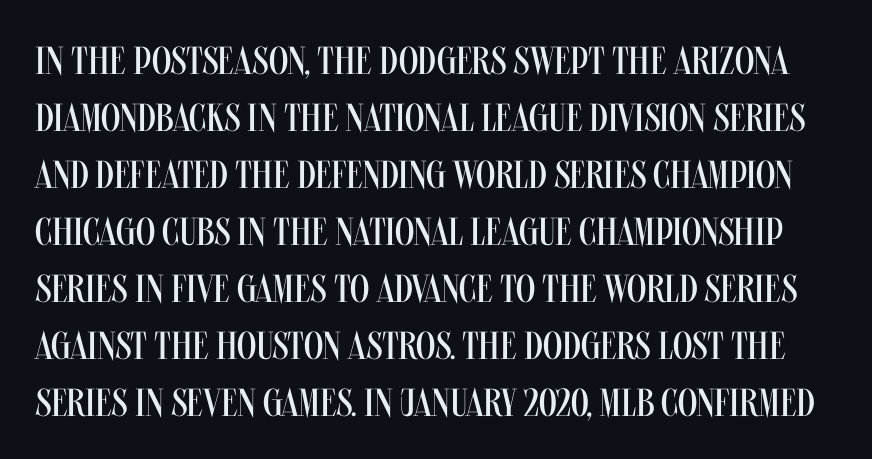
The image shows 39 px regular-weight, condensed sans-serif type, upright; set normal line spacing (1.46x), normal letter spacing, not underlined; medium stroke contrast and a large x-height.
